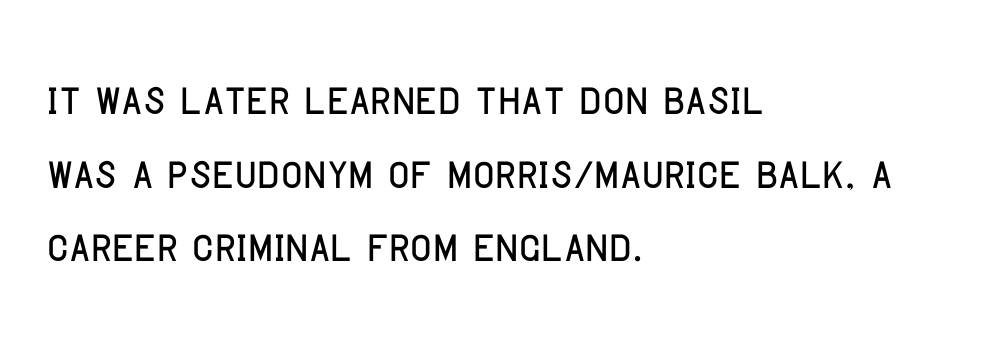
Q: Is the text italic (slanted)? A: No, it is upright.
Q: Is the typeface a serif or a sans-serif typeface? A: Sans-serif.
Q: Is the text underlined? A: No.
Q: How is the paragraph aligned? A: Left-aligned.
Q: Is the spacing between letters normal or unusually wide? A: Normal.
Q: Is the spacing between lines tight, normal or loose? A: Normal.
Q: Width (condensed, normal, or wide)? A: Condensed.
Q: Stroke contrast? A: Low.
Q: x-height? A: Large.
Q: Monospaced? A: No.
